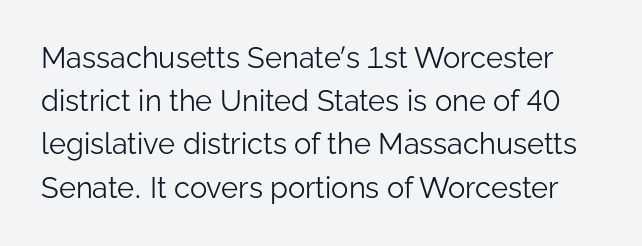
Q: Is the text bold? A: No.
Q: Is the text italic (slanted)? A: No, it is upright.
Q: Is the typeface a serif or a sans-serif typeface? A: Sans-serif.
Q: Is the text underlined? A: No.
Q: Is the spacing between letters normal or unusually wide? A: Normal.
Q: Is the spacing between lines tight, normal or loose? A: Normal.
Q: Width (condensed, normal, or wide)? A: Normal.
Q: Stroke contrast? A: Low.
Q: x-height? A: Medium.
Q: Monospaced? A: No.
